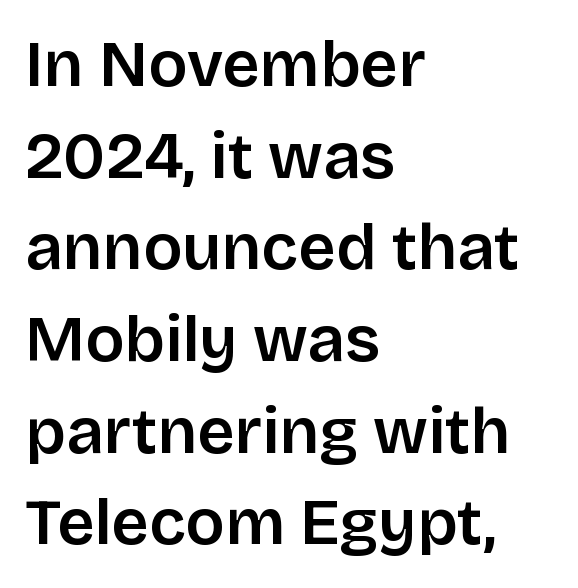
The image shows 65 px semibold sans-serif type, upright; set left-aligned, normal line spacing (1.41x), normal letter spacing, not underlined; low stroke contrast and a large x-height.
